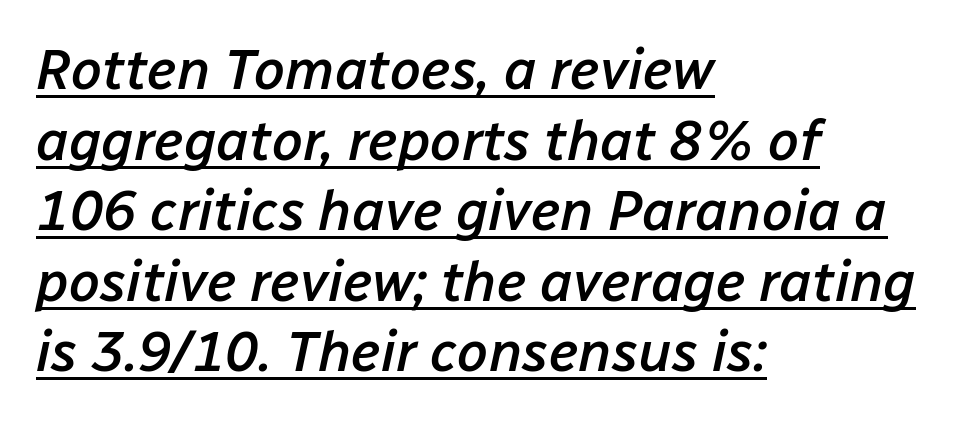
Q: Is the text bold? A: Semi-bold.
Q: Is the text italic (slanted)? A: Yes, it leans right by about 12 degrees.
Q: Is the text underlined? A: Yes.
Q: How is the paragraph aligned? A: Left-aligned.
Q: Is the spacing between letters normal or unusually wide? A: Normal.
Q: Is the spacing between lines tight, normal or loose? A: Normal.
Q: Width (condensed, normal, or wide)? A: Normal.
Q: Stroke contrast? A: Low.
Q: x-height? A: Medium.
Q: Monospaced? A: No.
